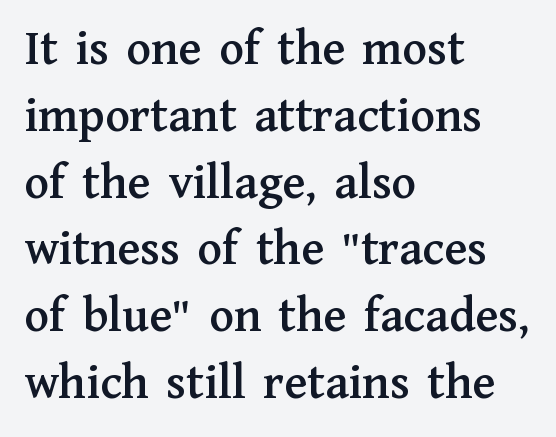
{"serif": "yes", "italic": "no", "width": "normal", "stroke_contrast": "medium", "x_height": "medium", "monospaced": "no", "underline": "no", "align": "left", "line_spacing": "normal", "line_spacing_ratio": 1.31, "letter_spacing": "normal", "letter_spacing_em": 0.0, "glyph_px": 51}
